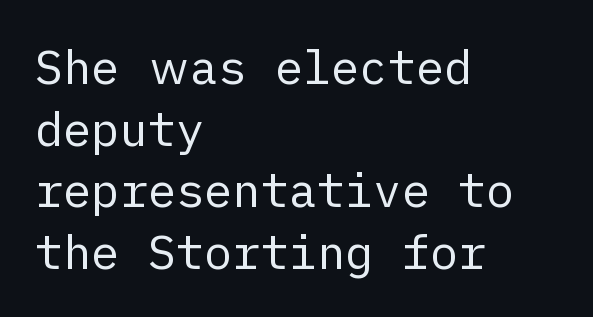
Q: Is the text bold? A: No.
Q: Is the text italic (slanted)? A: No, it is upright.
Q: Is the typeface a serif or a sans-serif typeface? A: Sans-serif.
Q: Is the text underlined? A: No.
Q: How is the paragraph aligned? A: Left-aligned.
Q: Is the spacing between letters normal or unusually wide? A: Normal.
Q: Is the spacing between lines tight, normal or loose? A: Normal.
Q: Width (condensed, normal, or wide)? A: Normal.
Q: Stroke contrast? A: Low.
Q: x-height? A: Medium.
